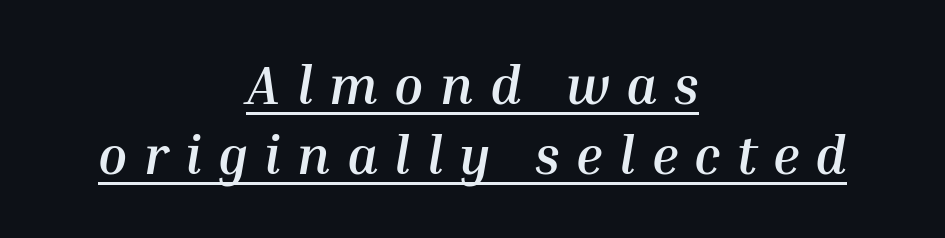
{"italic": "yes", "lean": "right", "slant_degrees": 10, "bold": "yes", "weight": "semibold", "width": "normal", "stroke_contrast": "medium", "x_height": "medium", "monospaced": "no", "underline": "yes", "align": "center", "line_spacing": "normal", "line_spacing_ratio": 1.32, "letter_spacing": "wide", "letter_spacing_em": 0.31, "glyph_px": 53}
